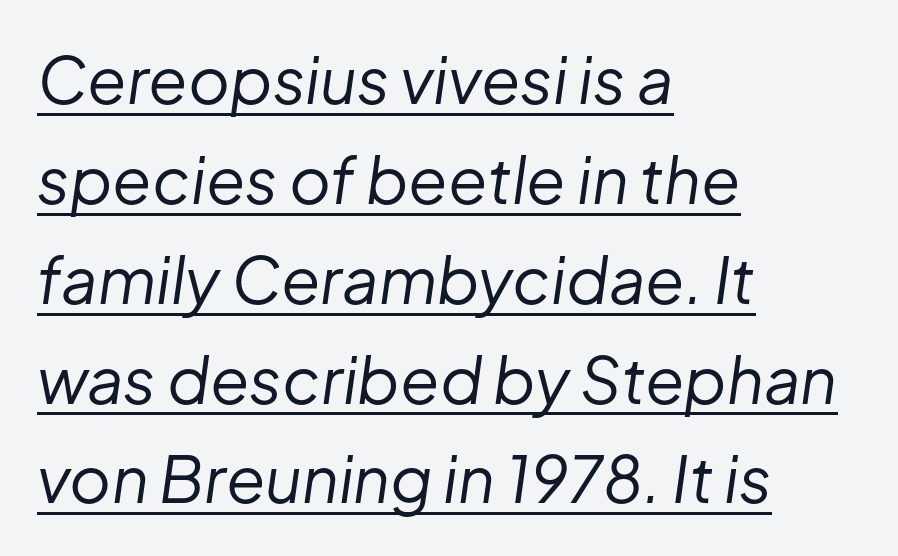
{"italic": "yes", "lean": "right", "slant_degrees": 8, "bold": "no", "weight": "regular", "width": "normal", "stroke_contrast": "low", "x_height": "medium", "monospaced": "no", "underline": "yes", "align": "left", "line_spacing": "normal", "line_spacing_ratio": 1.56, "letter_spacing": "normal", "letter_spacing_em": 0.0, "glyph_px": 64}
